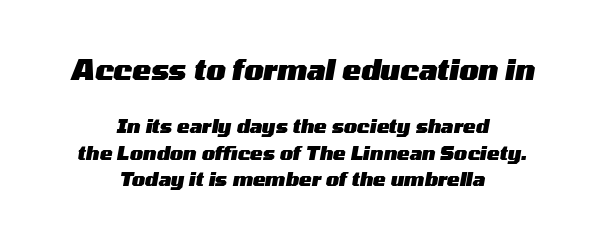
{"italic": "yes", "lean": "right", "slant_degrees": 10, "bold": "yes", "weight": "heavy", "width": "wide", "stroke_contrast": "medium", "x_height": "medium", "monospaced": "no", "underline": "no", "align": "center", "line_spacing": "normal", "line_spacing_ratio": 1.41, "letter_spacing": "normal", "letter_spacing_em": 0.0, "larger_block": "first", "size_ratio": 1.47, "glyph_px": 28}
